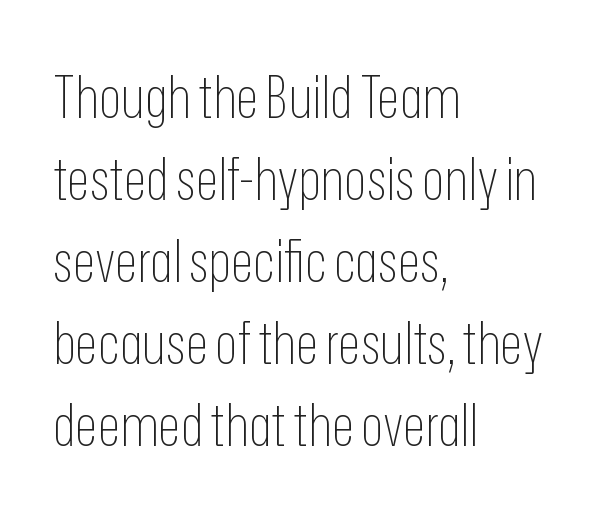
{"serif": "no", "italic": "no", "bold": "no", "weight": "thin", "width": "condensed", "stroke_contrast": "low", "x_height": "medium", "monospaced": "no", "underline": "no", "align": "left", "line_spacing": "normal", "line_spacing_ratio": 1.39, "letter_spacing": "normal", "letter_spacing_em": 0.0, "glyph_px": 59}
